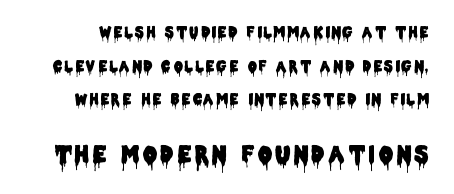
{"italic": "no", "underline": "no", "line_spacing": "loose", "line_spacing_ratio": 2.41, "larger_block": "second", "size_ratio": 1.57, "glyph_px": 22}
